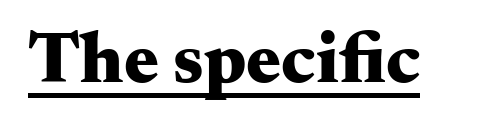
{"serif": "yes", "italic": "no", "bold": "yes", "weight": "heavy", "width": "wide", "stroke_contrast": "medium", "x_height": "small", "monospaced": "no", "underline": "yes", "letter_spacing": "normal", "letter_spacing_em": 0.0, "glyph_px": 73}
